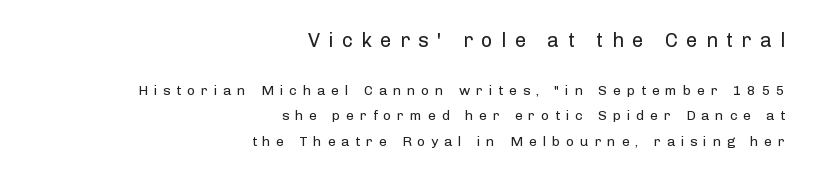
The image shows 20 px text type, upright; set right-aligned, line spacing 1.83x, unusually wide letter spacing (+0.42 em), not underlined; the first (top) block is 1.43x larger.
